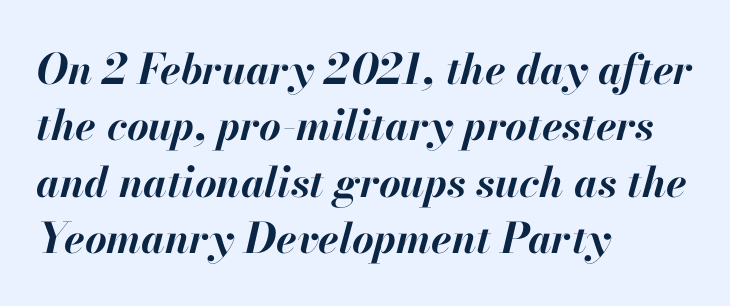
These lines are rendered in a variable-pitch font. It's the slanting kind of type. Set as a true bold cut, around the 700 mark. Bare-footed words on every line. All the whitespace from short lines collects on the right.
